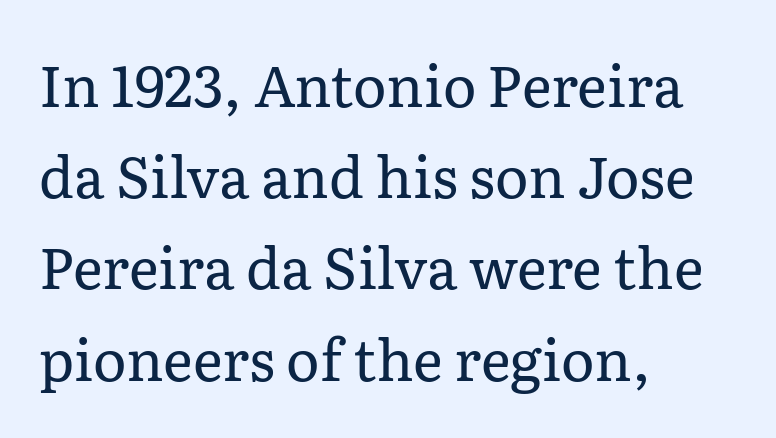
In terms of posture, this sample is upright. Glance below the letters and you will spot only blank space. Notice how descenders clear the ascenders below comfortably — that's standard leading. Looks like regular typesetting: each glyph gets only the width it needs. The horizontal fit of the characters is conventional and even. Vertical stems look standard width or narrower in stroke.
